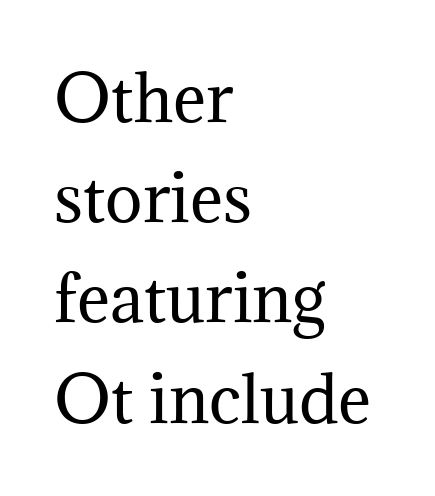
The image shows 63 px regular-weight serif type, upright; set left-aligned, normal line spacing (1.59x), normal letter spacing, not underlined; medium stroke contrast and a medium x-height.
